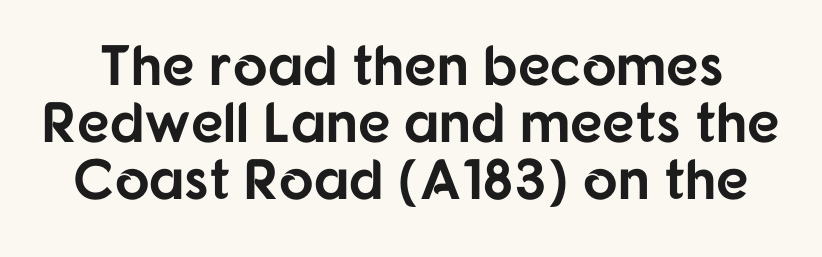
Q: Is the text bold? A: Yes.
Q: Is the text italic (slanted)? A: No, it is upright.
Q: Is the typeface a serif or a sans-serif typeface? A: Sans-serif.
Q: Is the text underlined? A: No.
Q: Is the spacing between letters normal or unusually wide? A: Normal.
Q: Is the spacing between lines tight, normal or loose? A: Tight.
Q: Width (condensed, normal, or wide)? A: Normal.
Q: Stroke contrast? A: Low.
Q: x-height? A: Medium.
Q: Monospaced? A: No.
